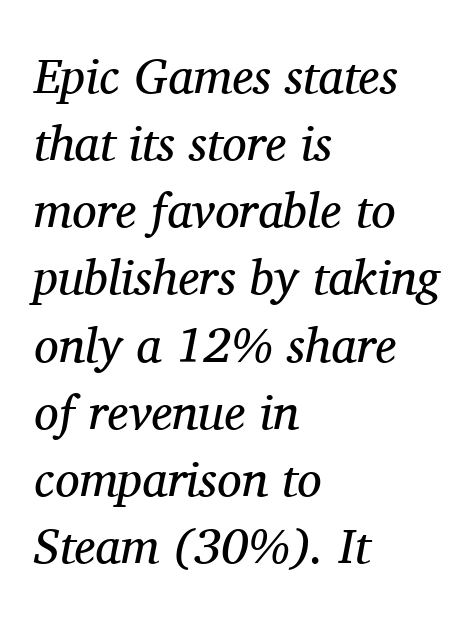
Does extra space separate the letters? No, they use regular spacing. These lines were composed using italics. Descenders hang freely into open space. Is the type heavy? It reads as light-to-regular instead. Each new line begins a customary step beneath the previous one.
